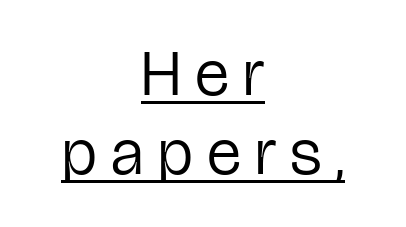
Italic? Not at all — the glyphs are vertical. Does the type have serifs? No, each stem ends abruptly. Compared with typical body copy, the letter spacing here is much looser. The font is comparable to plain body text, perhaps lighter. Proportional: the letters do not fall into vertical columns. Decoration check: the copy is underlined.
